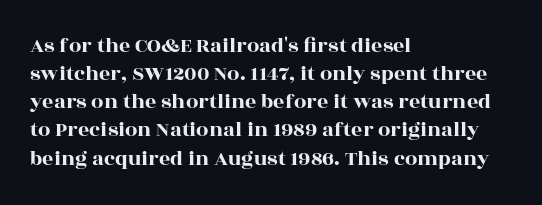
{"italic": "no", "underline": "no", "align": "left", "line_spacing": "normal", "line_spacing_ratio": 1.28, "letter_spacing": "normal", "letter_spacing_em": 0.0, "glyph_px": 22}
